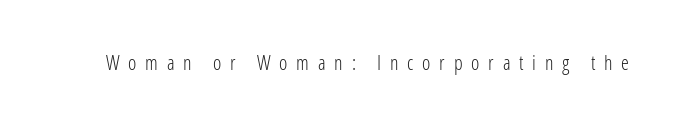
{"italic": "no", "bold": "no", "underline": "no", "letter_spacing": "wide", "letter_spacing_em": 0.44, "glyph_px": 20}
